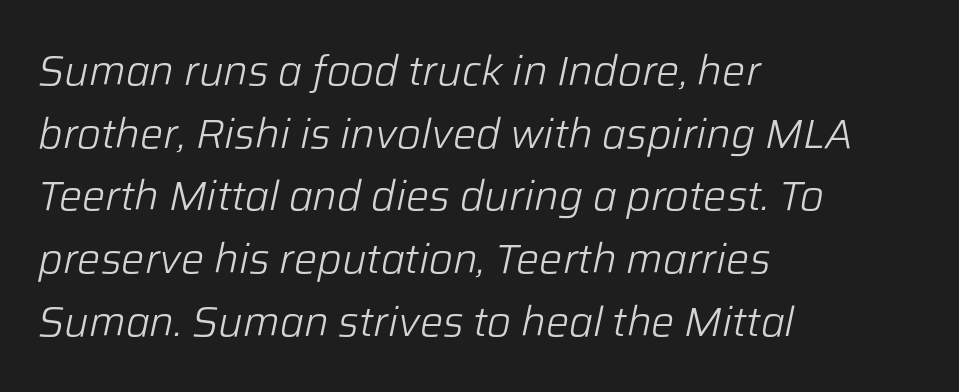
Stems and bowls with no extra thickness — not bold. Baseline-to-baseline distance is the conventional proportion of letter height. This sample is left-justified, so line endings fall wherever the words run out. Words appear dense and cohesive because spacing is normal. The passage shown is not underscored anywhere. You could not count columns in this text — the font is proportionally spaced.
